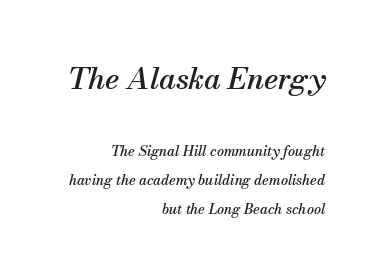
The image shows 30 px serif type, italic (leaning right); set right-aligned, loose line spacing (2.05x), normal letter spacing, not underlined; the first (top) block is 2.14x larger; medium stroke contrast and a small x-height.
